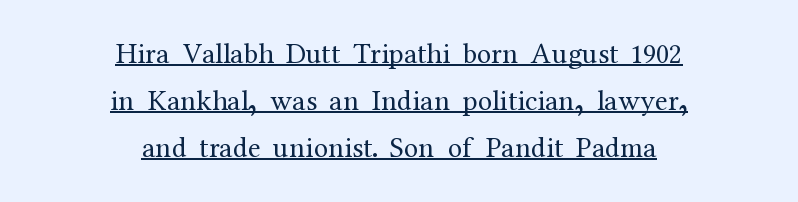
The weight tops out at a normal text grade. Compared with typical paragraphs, the rows here are spaced about the same. The typesetter chose a symmetrical, centered arrangement here. The passage shown has conventional tracking throughout. These lines were composed using upright roman letters.
